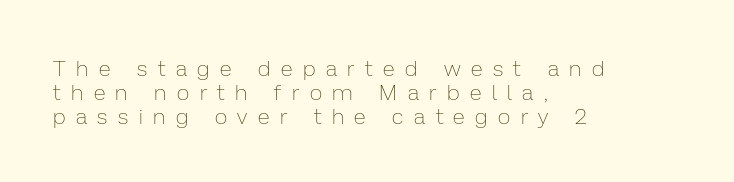
The image shows 22 px text type, upright; set left-aligned, tight line spacing (1.08x), unusually wide letter spacing (+0.48 em), not underlined.
